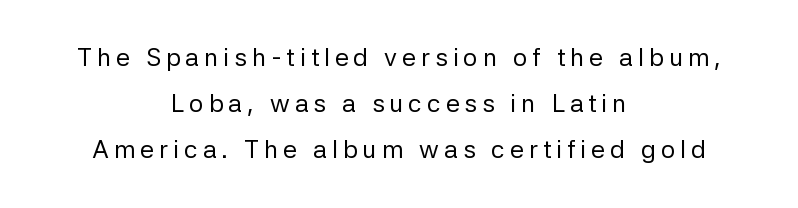
{"italic": "no", "bold": "no", "underline": "no", "align": "center", "line_spacing_ratio": 1.85, "letter_spacing": "wide", "letter_spacing_em": 0.2, "glyph_px": 25}
